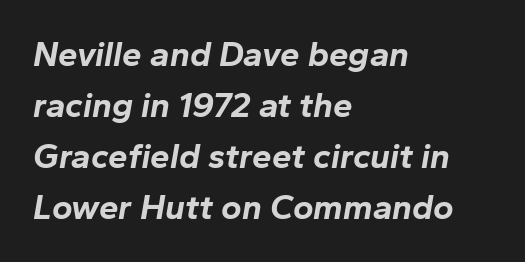
The image shows 35 px bold type, italic (leaning right); set left-aligned, normal line spacing (1.46x), normal letter spacing, not underlined; low stroke contrast and a medium x-height.
